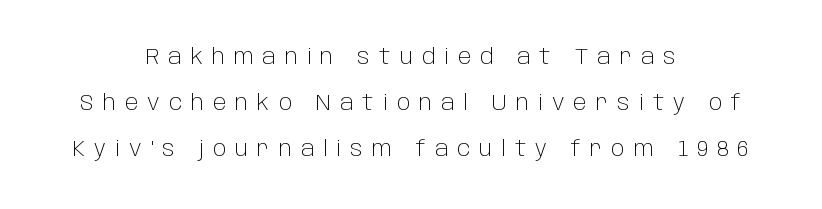
{"italic": "no", "bold": "no", "underline": "no", "align": "center", "line_spacing": "loose", "line_spacing_ratio": 2.19, "letter_spacing": "wide", "letter_spacing_em": 0.43, "glyph_px": 21}
